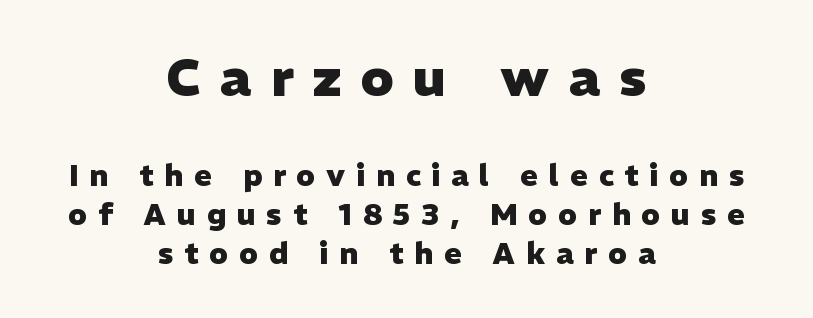
The image shows 53 px heavy sans-serif type, upright; set centered, normal line spacing (1.31x), unusually wide letter spacing (+0.36 em), not underlined; the first (top) block is 1.77x larger; low stroke contrast and a medium x-height.
